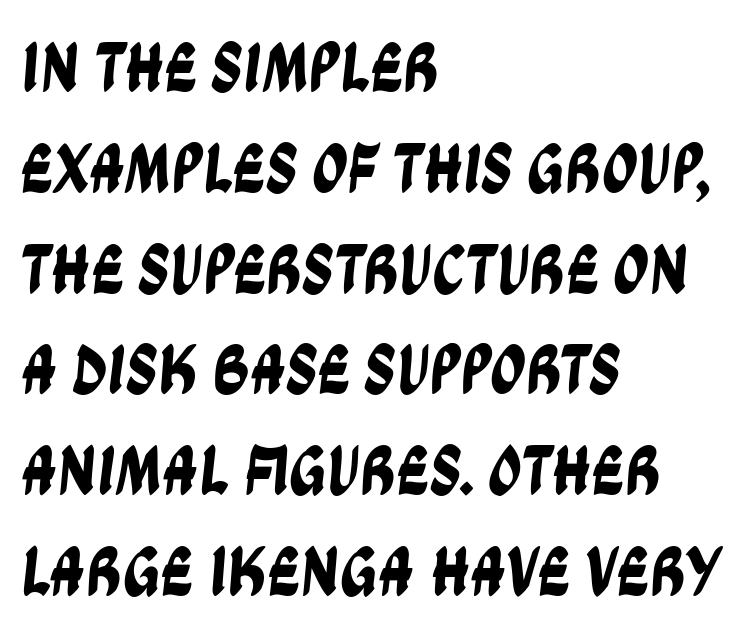
Q: Is the typeface a serif or a sans-serif typeface? A: Sans-serif.
Q: Is the text underlined? A: No.
Q: How is the paragraph aligned? A: Left-aligned.
Q: Is the spacing between letters normal or unusually wide? A: Normal.
Q: Is the spacing between lines tight, normal or loose? A: Normal.
Q: Width (condensed, normal, or wide)? A: Condensed.
Q: Stroke contrast? A: Low.
Q: x-height? A: Large.
Q: Monospaced? A: No.
